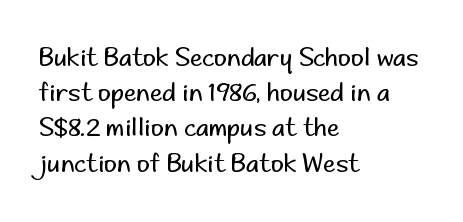
Q: Is the text bold? A: No.
Q: Is the text italic (slanted)? A: No, it is upright.
Q: Is the text underlined? A: No.
Q: How is the paragraph aligned? A: Left-aligned.
Q: Is the spacing between letters normal or unusually wide? A: Normal.
Q: Is the spacing between lines tight, normal or loose? A: Normal.
